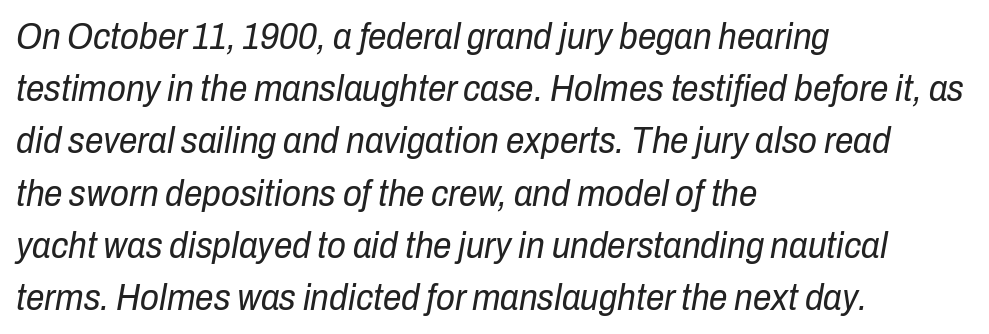
{"italic": "yes", "lean": "right", "slant_degrees": 10, "bold": "no", "weight": "regular", "width": "condensed", "stroke_contrast": "low", "x_height": "medium", "monospaced": "no", "underline": "no", "align": "left", "line_spacing": "normal", "line_spacing_ratio": 1.41, "letter_spacing": "normal", "letter_spacing_em": 0.0, "glyph_px": 37}
